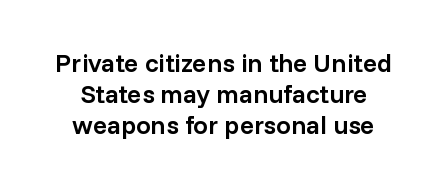
Q: Is the text bold? A: Semi-bold.
Q: Is the text italic (slanted)? A: No, it is upright.
Q: Is the text underlined? A: No.
Q: Is the spacing between letters normal or unusually wide? A: Normal.
